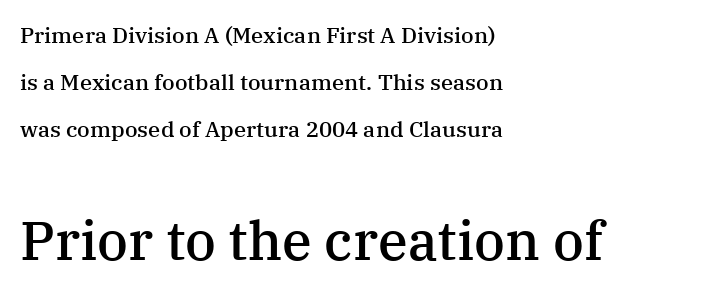
The image shows 54 px semibold serif type, upright; set left-aligned, loose line spacing (2.14x), normal letter spacing, not underlined; the second (bottom) block is 2.45x larger; medium stroke contrast and a medium x-height.
